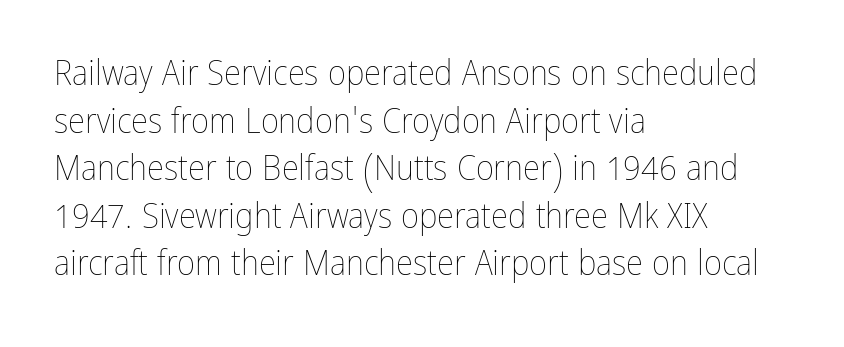
Q: Is the text bold? A: No.
Q: Is the text italic (slanted)? A: No, it is upright.
Q: Is the text underlined? A: No.
Q: How is the paragraph aligned? A: Left-aligned.
Q: Is the spacing between letters normal or unusually wide? A: Normal.
Q: Is the spacing between lines tight, normal or loose? A: Normal.
Q: Width (condensed, normal, or wide)? A: Condensed.
Q: Stroke contrast? A: Low.
Q: x-height? A: Medium.
Q: Monospaced? A: No.
